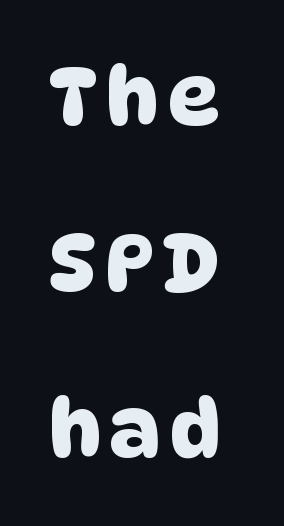
To sum up the face: it is a sans, with no serifs. Looks like regular typesetting: each glyph gets only the width it needs. Vertically, the passage feels expansive, rows floating well apart. Anything drawn beneath the words? Only blank space.
